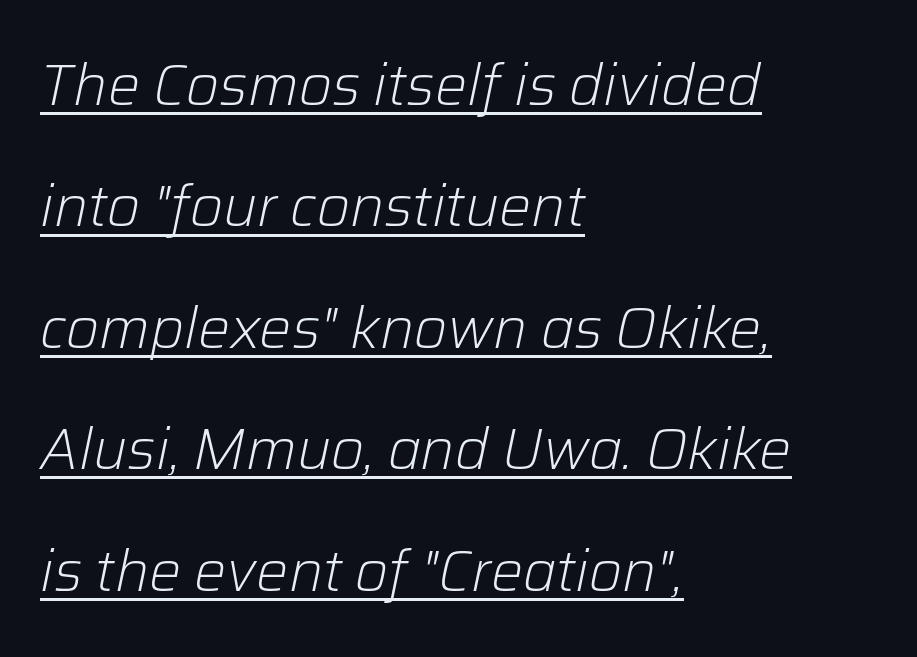
Proportional: the letters do not fall into vertical columns. The setting favours the left margin, as ordinary paragraphs usually do. A light-to-regular cut is what we see here. Underlined type. One glance says open: line gaps are wider than usual. Nothing unusual about the tracking: characters are spaced as the font intends.
